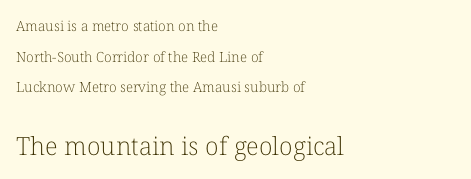
{"italic": "no", "bold": "no", "underline": "no", "align": "left", "line_spacing": "loose", "line_spacing_ratio": 2.18, "letter_spacing": "normal", "letter_spacing_em": 0.0, "larger_block": "second", "size_ratio": 1.79, "glyph_px": 25}
